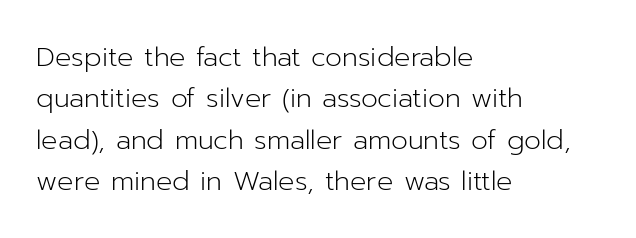
In terms of leading, this rendering sits right in the middle. The lettering stays uniformly vertical, giving the passage a roman look. Decoration check: the copy has no underline. The passage shown is not bold in any degree. How are the letters spaced? Ordinarily, with no added tracking.
